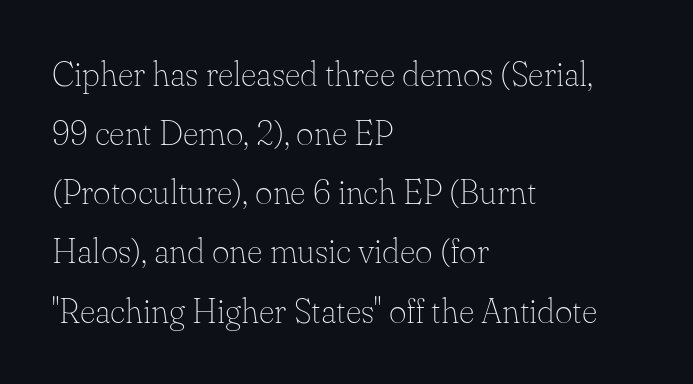
Spacing verdict: proportional, widths tailored to each character. The area under the type is left untouched. One-word summary of the alignment: left. Weight: in the light-to-regular range.
